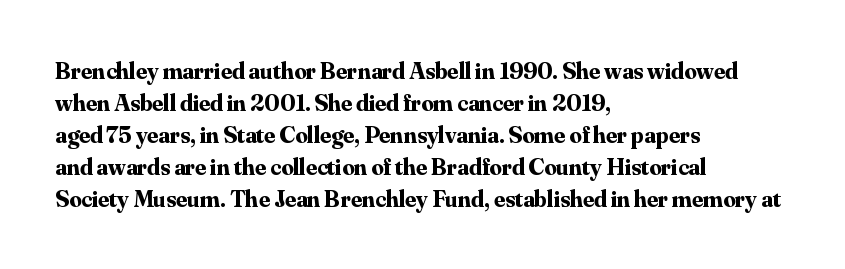
Q: Is the text bold? A: Yes.
Q: Is the text italic (slanted)? A: No, it is upright.
Q: Is the text underlined? A: No.
Q: How is the paragraph aligned? A: Left-aligned.
Q: Is the spacing between letters normal or unusually wide? A: Normal.
Q: Is the spacing between lines tight, normal or loose? A: Normal.
